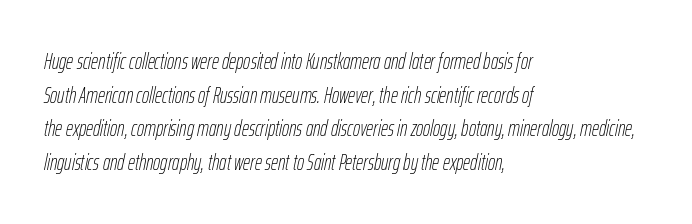
{"italic": "yes", "lean": "right", "slant_degrees": 12, "bold": "no", "underline": "no", "align": "left", "line_spacing": "normal", "line_spacing_ratio": 1.53, "letter_spacing": "normal", "letter_spacing_em": 0.0, "glyph_px": 22}
